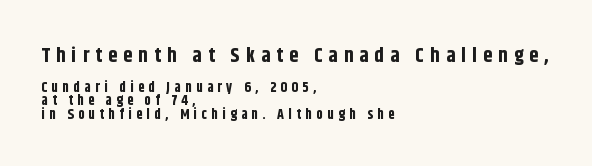
Q: Is the text bold? A: Yes.
Q: Is the text italic (slanted)? A: No, it is upright.
Q: Is the text underlined? A: No.
Q: How is the paragraph aligned? A: Left-aligned.
Q: Is the spacing between letters normal or unusually wide? A: Unusually wide.
Q: Is the spacing between lines tight, normal or loose? A: Tight.
Q: Which block of text is set in a larger size, the first (top) or the second (bottom)? A: The first (top) one.
